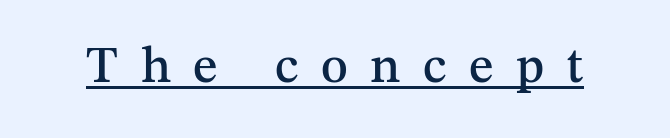
{"serif": "yes", "italic": "no", "width": "normal", "stroke_contrast": "medium", "x_height": "medium", "monospaced": "no", "underline": "yes", "letter_spacing": "wide", "letter_spacing_em": 0.44, "glyph_px": 51}
